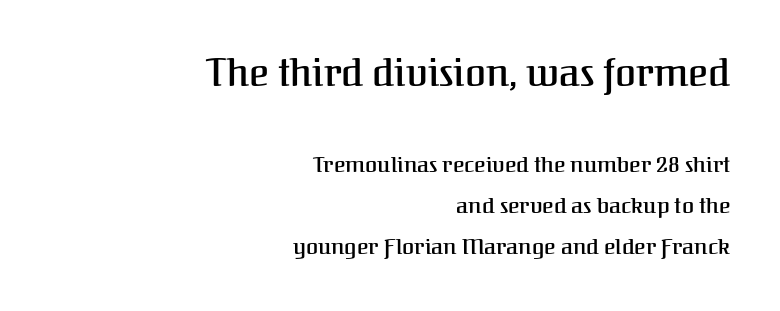
{"serif": "yes", "italic": "no", "width": "normal", "stroke_contrast": "medium", "x_height": "medium", "monospaced": "no", "underline": "no", "align": "right", "line_spacing_ratio": 1.86, "letter_spacing": "normal", "letter_spacing_em": 0.0, "larger_block": "first", "size_ratio": 1.73, "glyph_px": 38}
